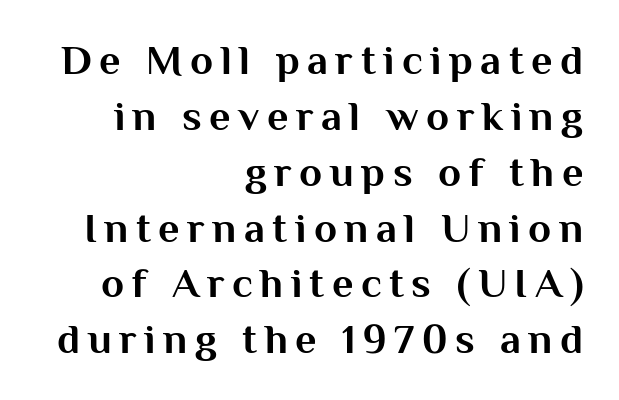
{"serif": "no", "italic": "no", "bold": "yes", "weight": "bold", "width": "normal", "stroke_contrast": "medium", "x_height": "medium", "monospaced": "no", "underline": "no", "align": "right", "line_spacing": "normal", "line_spacing_ratio": 1.33, "glyph_px": 42}
